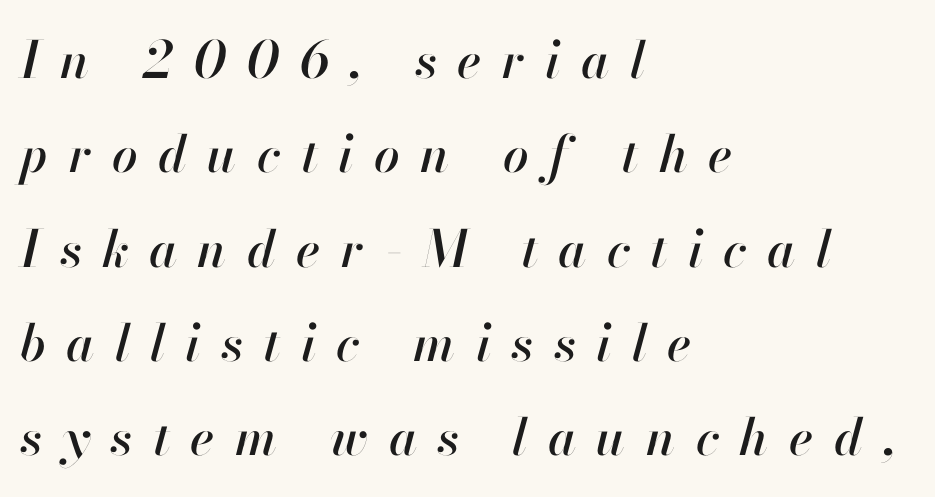
{"italic": "yes", "lean": "right", "slant_degrees": 13, "width": "normal", "stroke_contrast": "high", "x_height": "small", "monospaced": "no", "underline": "no", "align": "left", "line_spacing_ratio": 1.85, "letter_spacing": "wide", "letter_spacing_em": 0.4, "glyph_px": 51}
